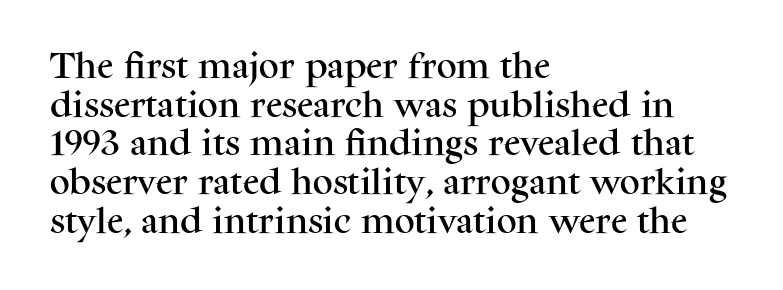
Q: Is the text italic (slanted)? A: No, it is upright.
Q: Is the typeface a serif or a sans-serif typeface? A: Serif.
Q: Is the text underlined? A: No.
Q: How is the paragraph aligned? A: Left-aligned.
Q: Is the spacing between letters normal or unusually wide? A: Normal.
Q: Is the spacing between lines tight, normal or loose? A: Normal.
Q: Width (condensed, normal, or wide)? A: Normal.
Q: Stroke contrast? A: Medium.
Q: x-height? A: Medium.
Q: Monospaced? A: No.
